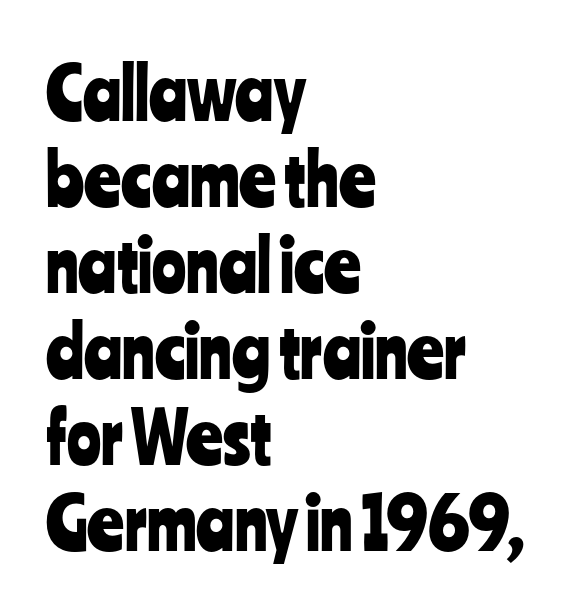
The image shows 71 px condensed sans-serif type, upright; set left-aligned, line spacing 1.21x, normal letter spacing, not underlined; low stroke contrast and a medium x-height.
